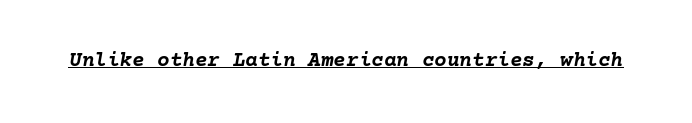
{"italic": "yes", "lean": "right", "slant_degrees": 10, "bold": "yes", "underline": "yes", "letter_spacing": "normal", "letter_spacing_em": 0.0, "glyph_px": 21}
